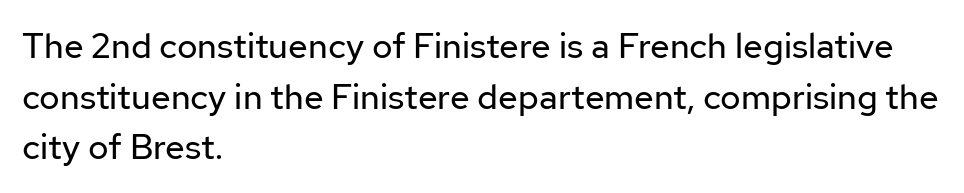
Q: Is the text bold? A: No.
Q: Is the text italic (slanted)? A: No, it is upright.
Q: Is the typeface a serif or a sans-serif typeface? A: Sans-serif.
Q: Is the text underlined? A: No.
Q: How is the paragraph aligned? A: Left-aligned.
Q: Is the spacing between letters normal or unusually wide? A: Normal.
Q: Is the spacing between lines tight, normal or loose? A: Normal.
Q: Width (condensed, normal, or wide)? A: Normal.
Q: Stroke contrast? A: Low.
Q: x-height? A: Medium.
Q: Monospaced? A: No.
